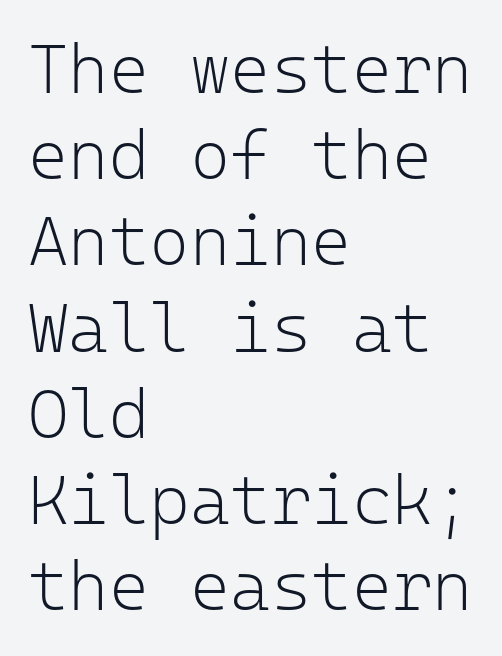
Rendered with straight, roman letterforms. You could call the tracking neutral — neither tight nor loose. The typesetting does not lean heavy: it is not bold. These lines are composed in type without serifs. The lines in this sample share a left origin and differ only in where they stop. Only glyphs here, with clear space below each row.
